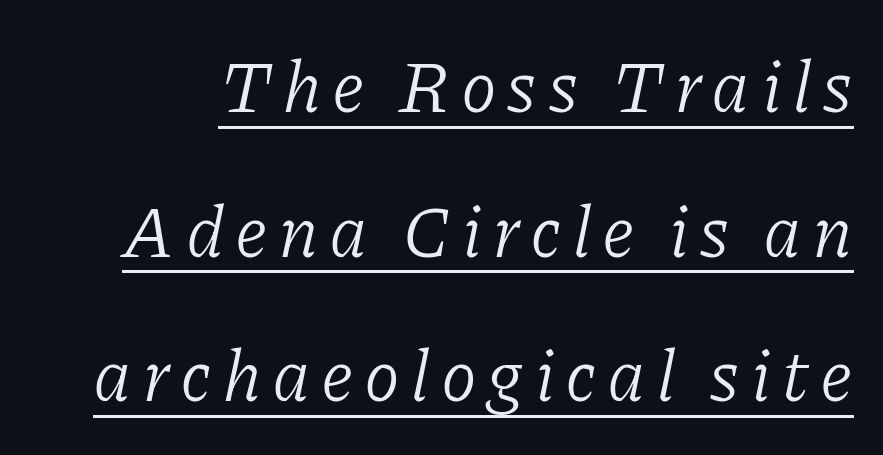
The image shows 73 px light serif type, italic (leaning right); set loose line spacing (1.98x), underlined; low stroke contrast and a medium x-height.
